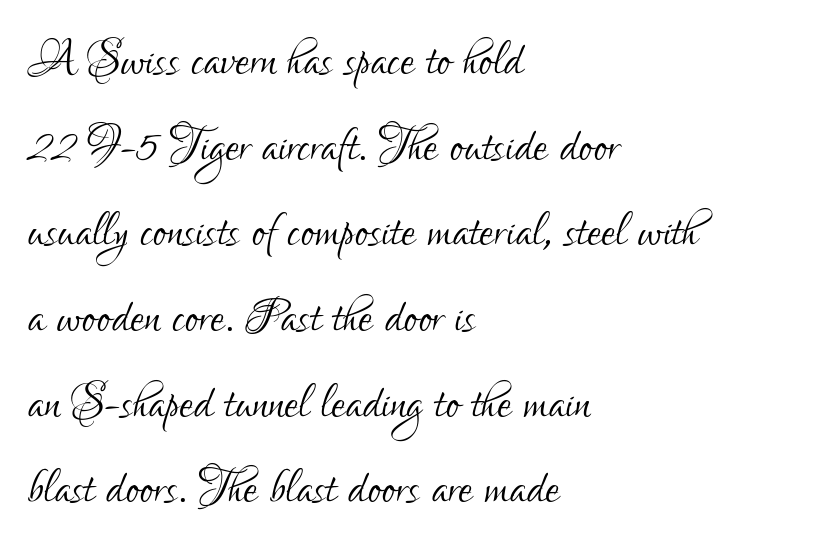
{"serif": "no", "bold": "no", "weight": "light", "width": "condensed", "stroke_contrast": "low", "x_height": "small", "monospaced": "no", "underline": "no", "align": "left", "line_spacing": "normal", "line_spacing_ratio": 1.36, "letter_spacing": "normal", "letter_spacing_em": 0.0, "glyph_px": 63}
